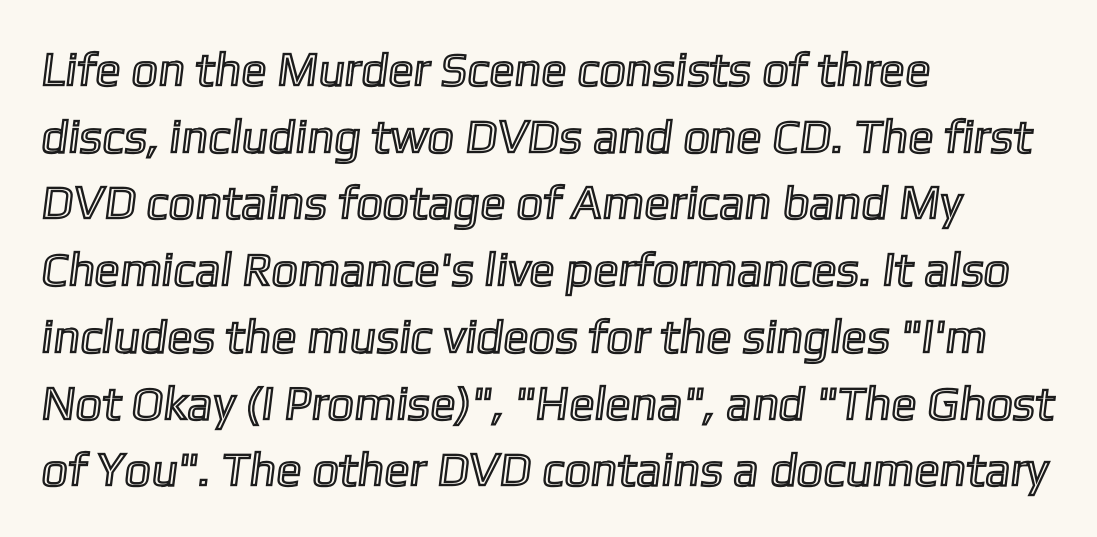
Only glyphs here, with clear space below each row. Notice how descenders clear the ascenders below comfortably — that's standard leading. Teacher's note: observe the even left margin — that is flush-left alignment. Each letter keeps its own natural width here, so spacing adapts to shape.
